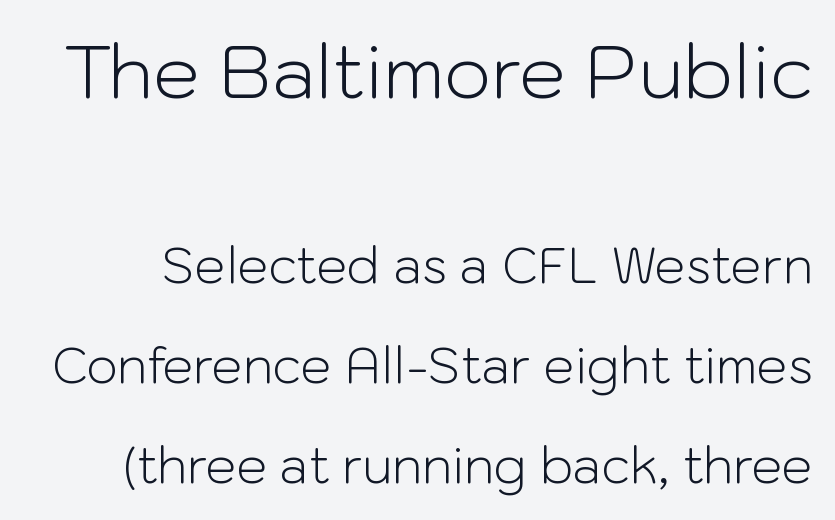
The image shows 74 px light sans-serif type, upright; set loose line spacing (2.04x), normal letter spacing, not underlined; the first (top) block is 1.51x larger; low stroke contrast and a medium x-height.
